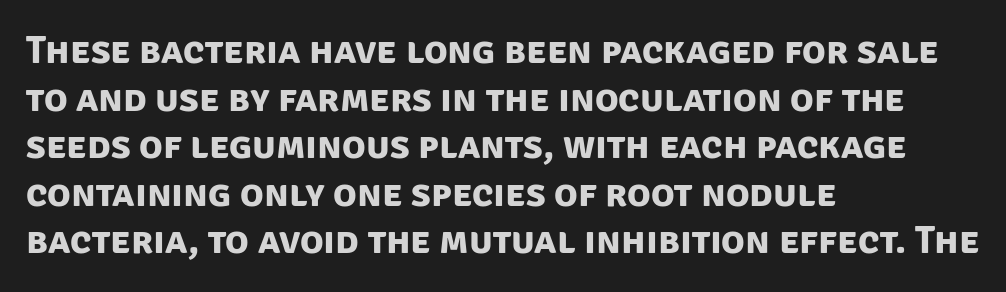
Q: Is the text bold? A: Yes.
Q: Is the typeface a serif or a sans-serif typeface? A: Sans-serif.
Q: Is the text underlined? A: No.
Q: How is the paragraph aligned? A: Left-aligned.
Q: Is the spacing between letters normal or unusually wide? A: Normal.
Q: Width (condensed, normal, or wide)? A: Normal.
Q: Stroke contrast? A: Low.
Q: x-height? A: Large.
Q: Monospaced? A: No.
